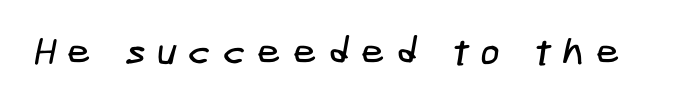
{"serif": "no", "width": "condensed", "stroke_contrast": "low", "x_height": "medium", "underline": "no", "letter_spacing": "wide", "letter_spacing_em": 0.29, "glyph_px": 38}
